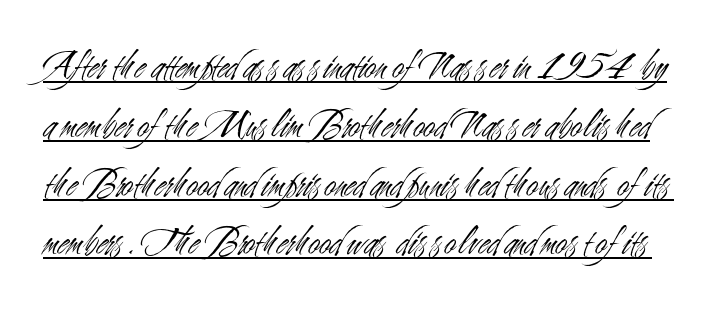
The image shows 40 px light, condensed sans-serif type; set normal line spacing (1.47x), normal letter spacing, underlined; medium stroke contrast and a small x-height.
